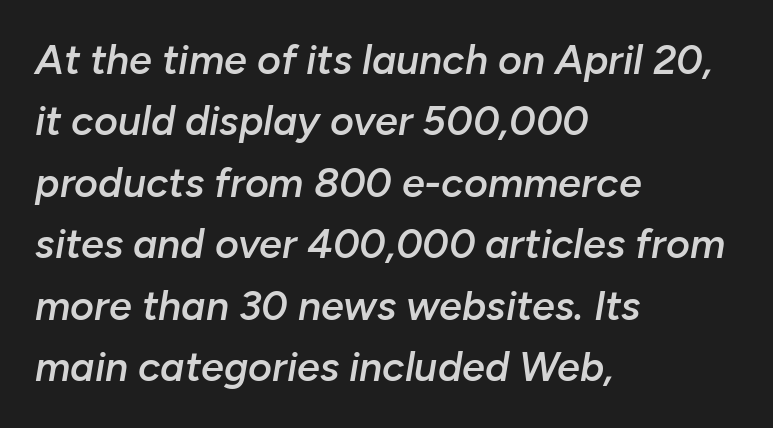
Leftover space on each line is placed entirely after the last word. Think of a printed novel: that variable character pitch is what you see here. Decoration check: the copy has no underline. Weight: semibold (demi). The gaps between neighbouring characters are ordinary and unremarkable. These lines were composed using italics.
